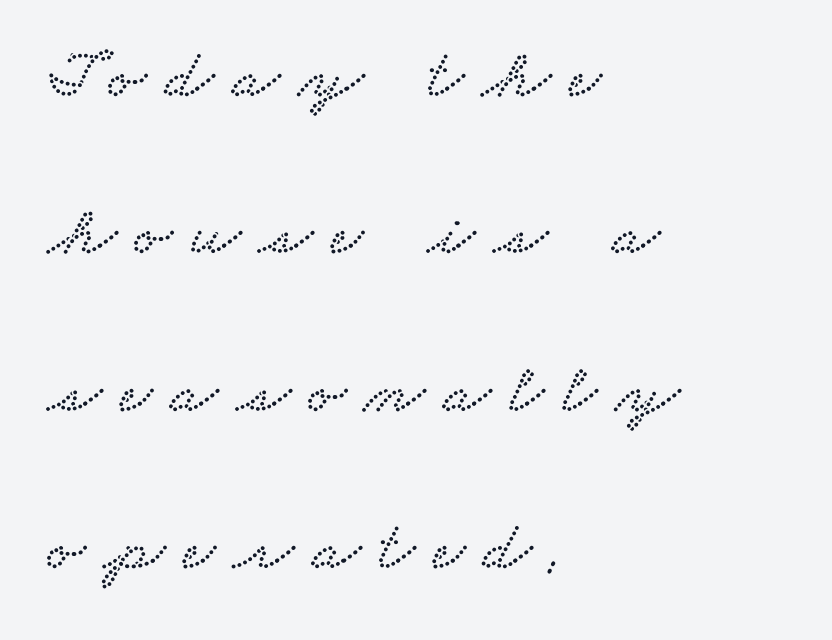
{"serif": "yes", "width": "wide", "stroke_contrast": "low", "x_height": "small", "monospaced": "no", "underline": "no", "align": "left", "line_spacing": "loose", "line_spacing_ratio": 2.25, "letter_spacing": "wide", "letter_spacing_em": 0.26, "glyph_px": 70}
